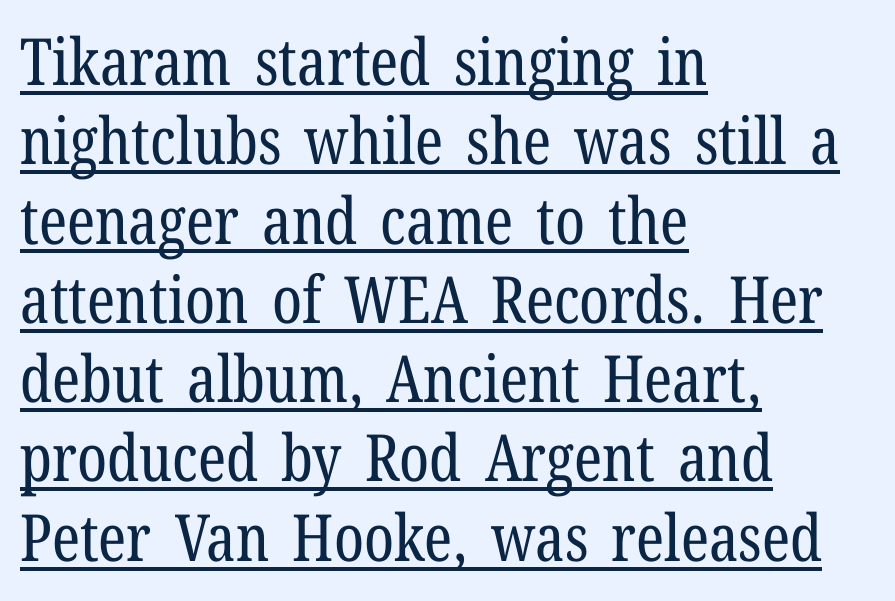
{"serif": "yes", "italic": "no", "bold": "no", "weight": "regular", "width": "condensed", "stroke_contrast": "low", "x_height": "medium", "monospaced": "no", "underline": "yes", "align": "left", "line_spacing_ratio": 1.22, "letter_spacing": "normal", "letter_spacing_em": 0.0, "glyph_px": 65}
